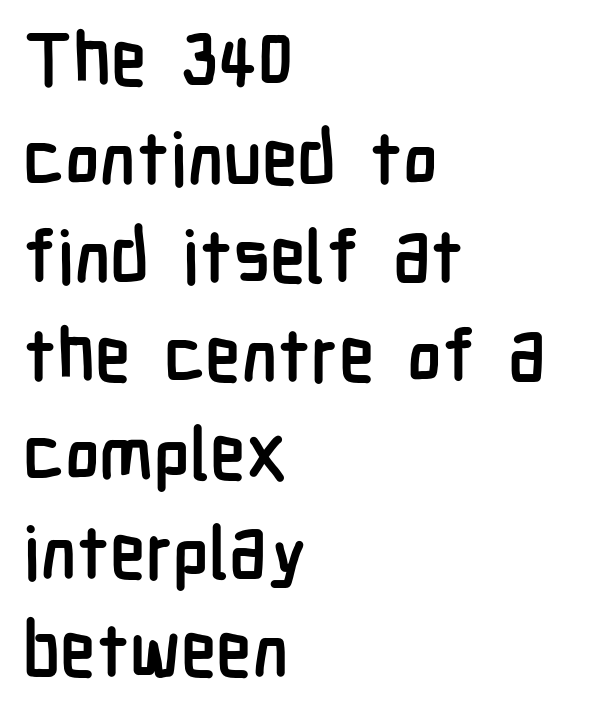
The image shows 73 px semibold, condensed sans-serif type, upright; set left-aligned, normal line spacing (1.35x), normal letter spacing, not underlined; low stroke contrast and a medium x-height.
